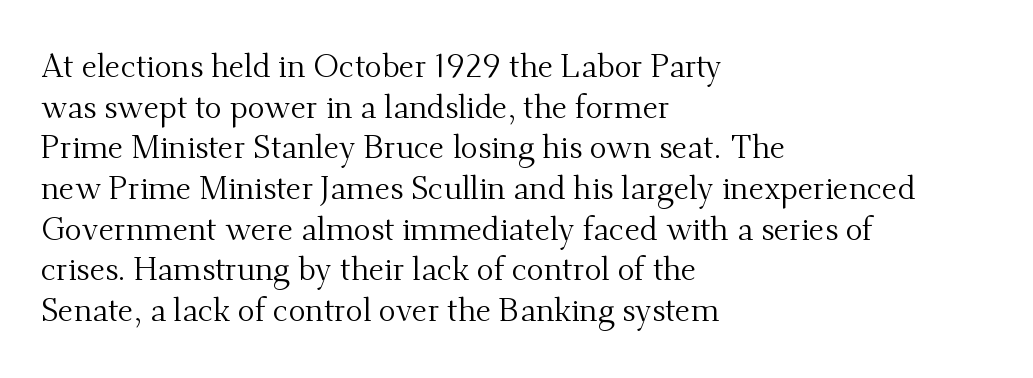
Q: Is the text bold? A: No.
Q: Is the text italic (slanted)? A: No, it is upright.
Q: Is the typeface a serif or a sans-serif typeface? A: Serif.
Q: Is the text underlined? A: No.
Q: How is the paragraph aligned? A: Left-aligned.
Q: Is the spacing between letters normal or unusually wide? A: Normal.
Q: Is the spacing between lines tight, normal or loose? A: Normal.
Q: Width (condensed, normal, or wide)? A: Normal.
Q: Stroke contrast? A: Medium.
Q: x-height? A: Small.
Q: Monospaced? A: No.
